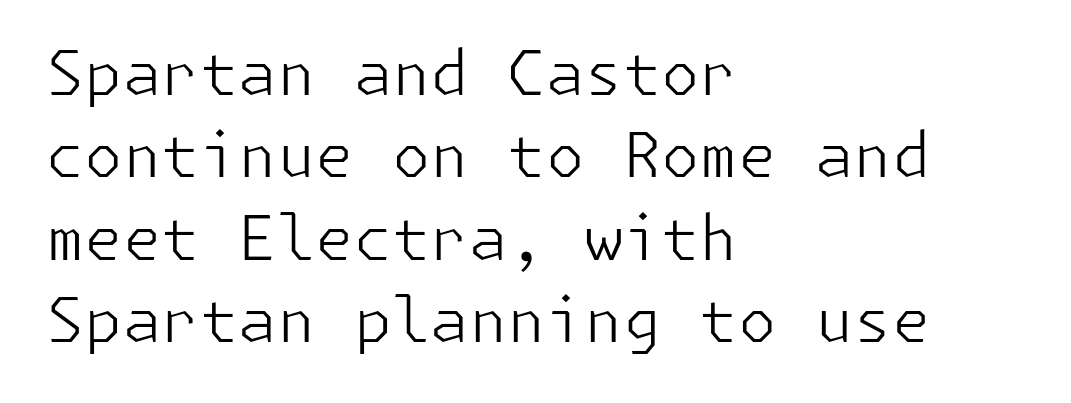
This rendering leaves character spacing at its baseline value. A classic flush-left, rag-right setting is used for this passage. Whoever set this chose a conventional vertical rhythm. A quiet, ordinary-to-light weight characterises the typeface.
